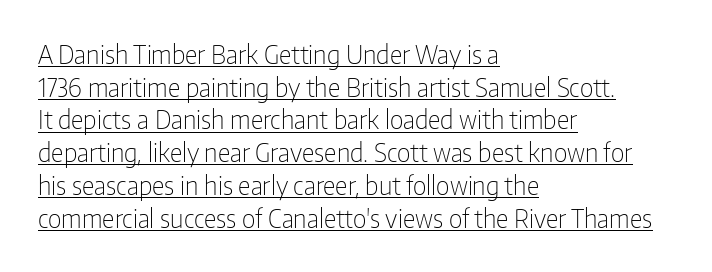
The image shows 25 px text type, upright; set left-aligned, normal line spacing (1.31x), normal letter spacing, underlined.
